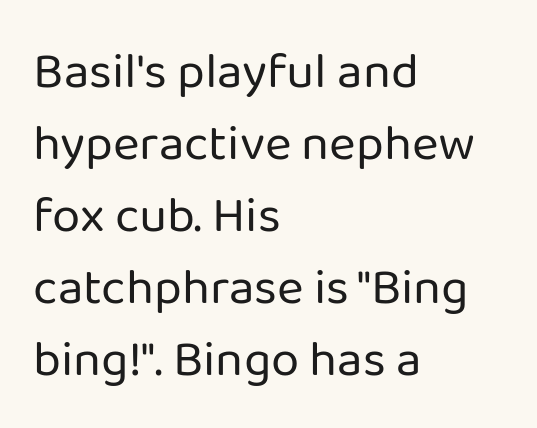
Q: Is the text bold? A: No.
Q: Is the text italic (slanted)? A: No, it is upright.
Q: Is the typeface a serif or a sans-serif typeface? A: Sans-serif.
Q: Is the text underlined? A: No.
Q: How is the paragraph aligned? A: Left-aligned.
Q: Is the spacing between letters normal or unusually wide? A: Normal.
Q: Is the spacing between lines tight, normal or loose? A: Normal.
Q: Width (condensed, normal, or wide)? A: Normal.
Q: Stroke contrast? A: Low.
Q: x-height? A: Medium.
Q: Monospaced? A: No.
